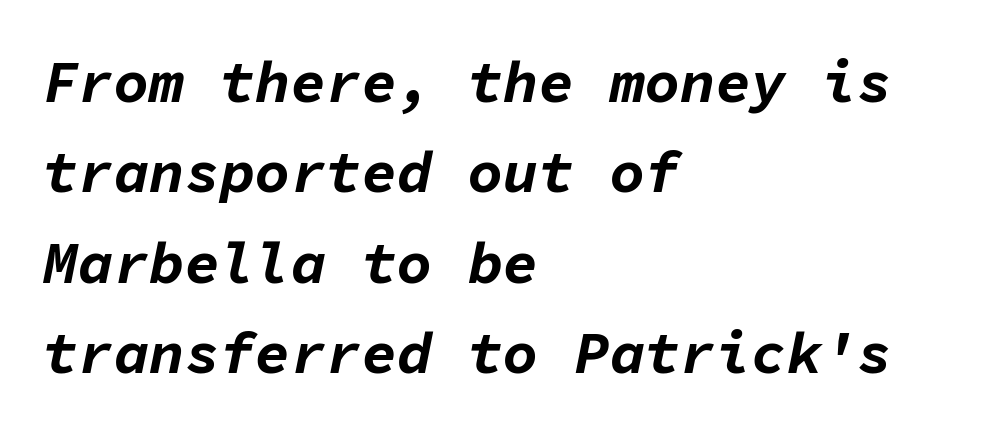
Q: Is the text bold? A: Yes.
Q: Is the text italic (slanted)? A: Yes, it leans right by about 11 degrees.
Q: Is the text underlined? A: No.
Q: How is the paragraph aligned? A: Left-aligned.
Q: Is the spacing between letters normal or unusually wide? A: Normal.
Q: Is the spacing between lines tight, normal or loose? A: Normal.
Q: Width (condensed, normal, or wide)? A: Normal.
Q: Stroke contrast? A: Low.
Q: x-height? A: Medium.
Q: Monospaced? A: Yes.
